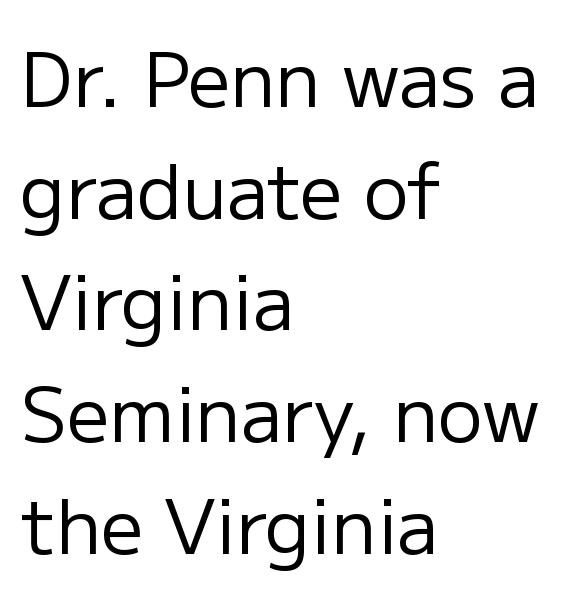
Q: Is the text bold? A: No.
Q: Is the text italic (slanted)? A: No, it is upright.
Q: Is the typeface a serif or a sans-serif typeface? A: Sans-serif.
Q: Is the text underlined? A: No.
Q: How is the paragraph aligned? A: Left-aligned.
Q: Is the spacing between letters normal or unusually wide? A: Normal.
Q: Is the spacing between lines tight, normal or loose? A: Normal.
Q: Width (condensed, normal, or wide)? A: Normal.
Q: Stroke contrast? A: Low.
Q: x-height? A: Medium.
Q: Monospaced? A: No.
